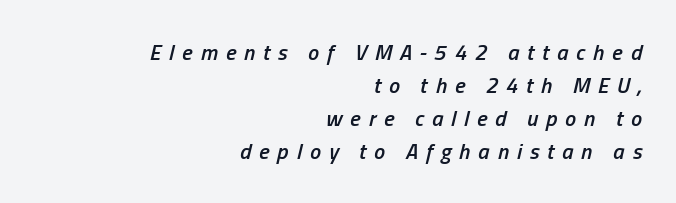
The image shows 22 px text type, italic (leaning right); set right-aligned, normal line spacing (1.5x), unusually wide letter spacing (+0.36 em), not underlined.
